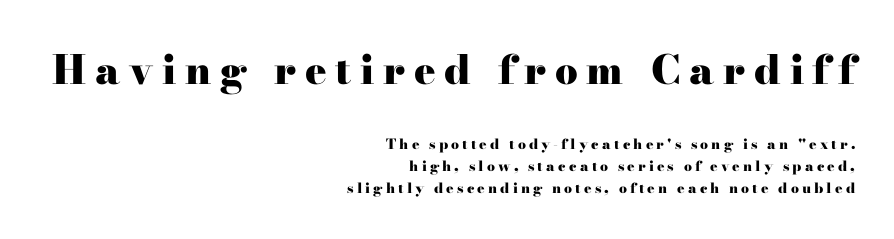
The face used here is proportionally spaced, like ordinary book or web type. Scale decreases going downward across the two blocks. The rows are spaced the way most documents space them. Examine the stroke ends and you'll spot serifs. The glyphs have the mass of a bold cut. The space beneath each line is pristine and unruled.
